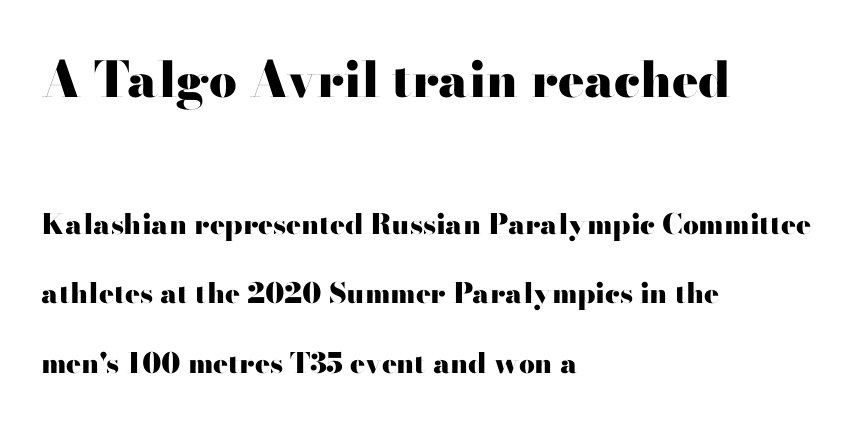
Q: Is the text bold? A: Yes.
Q: Is the text italic (slanted)? A: No, it is upright.
Q: Is the typeface a serif or a sans-serif typeface? A: Sans-serif.
Q: Is the text underlined? A: No.
Q: How is the paragraph aligned? A: Left-aligned.
Q: Is the spacing between letters normal or unusually wide? A: Normal.
Q: Is the spacing between lines tight, normal or loose? A: Loose.
Q: Which block of text is set in a larger size, the first (top) or the second (bottom)? A: The first (top) one.
Q: Width (condensed, normal, or wide)? A: Wide.
Q: Stroke contrast? A: High.
Q: x-height? A: Small.
Q: Monospaced? A: No.
